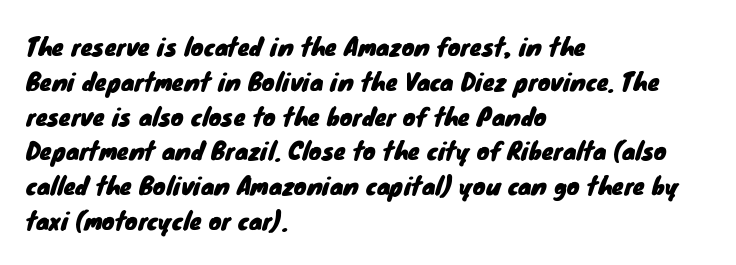
Q: Is the text underlined? A: No.
Q: How is the paragraph aligned? A: Left-aligned.
Q: Is the spacing between letters normal or unusually wide? A: Normal.
Q: Is the spacing between lines tight, normal or loose? A: Normal.
